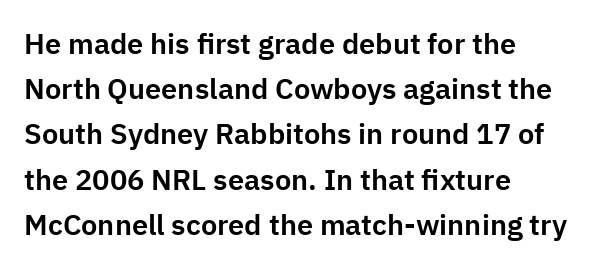
{"serif": "no", "italic": "no", "width": "normal", "stroke_contrast": "low", "x_height": "medium", "monospaced": "no", "underline": "no", "align": "left", "line_spacing": "normal", "line_spacing_ratio": 1.56, "letter_spacing": "normal", "letter_spacing_em": 0.0, "glyph_px": 29}
